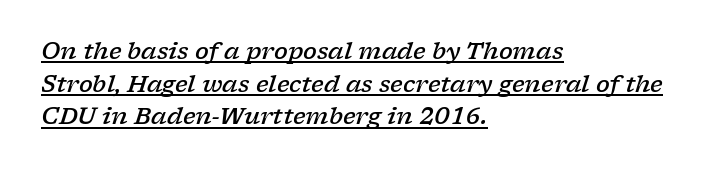
The image shows 23 px text type, italic (leaning right); set left-aligned, normal line spacing (1.42x), normal letter spacing, underlined.
